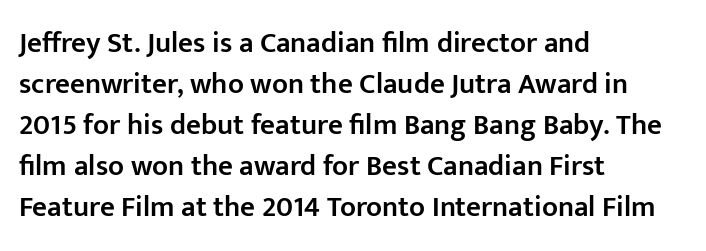
A bit beefed up — I'd call it semibold rather than bold. Characters follow at the spacing the type designer built in. Font category for this specimen: sans-serif. Each row of text sits above clean, open space. Tall strokes in this sample are plumb rather than angled. The designer left line spacing at the default.
